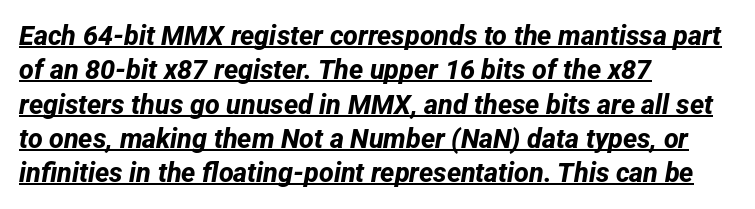
Q: Is the text bold? A: Yes.
Q: Is the text underlined? A: Yes.
Q: How is the paragraph aligned? A: Left-aligned.
Q: Is the spacing between letters normal or unusually wide? A: Normal.
Q: Is the spacing between lines tight, normal or loose? A: Normal.
